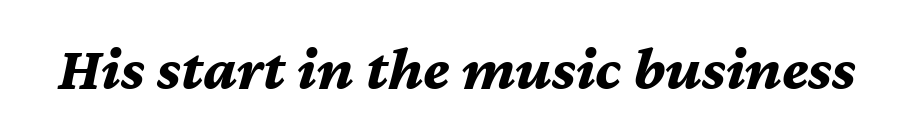
{"italic": "yes", "lean": "right", "slant_degrees": 12, "bold": "yes", "weight": "bold", "width": "normal", "stroke_contrast": "medium", "x_height": "medium", "monospaced": "no", "underline": "no", "letter_spacing": "normal", "letter_spacing_em": 0.0, "glyph_px": 62}
